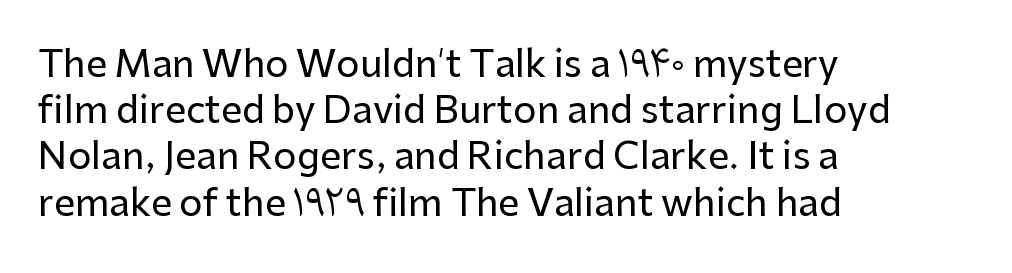
The image shows 37 px sans-serif type, upright; set left-aligned, normal line spacing (1.25x), normal letter spacing, not underlined; low stroke contrast and a medium x-height.
